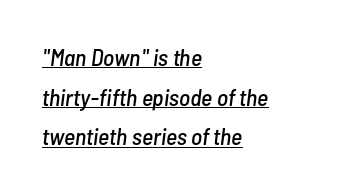
Layout note: lines flush left. Beneath each row of characters lies a ruled line. Observe the ordinary spacing: letters are neighbours, not strangers. Summary of vertical rhythm: regular, with standard interline spacing. Italic? Definitely — the glyphs are oblique.
